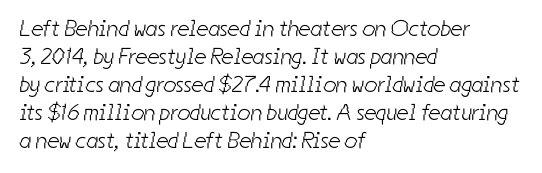
{"bold": "no", "underline": "no", "align": "left", "line_spacing_ratio": 1.22, "letter_spacing": "normal", "letter_spacing_em": 0.0, "glyph_px": 23}
